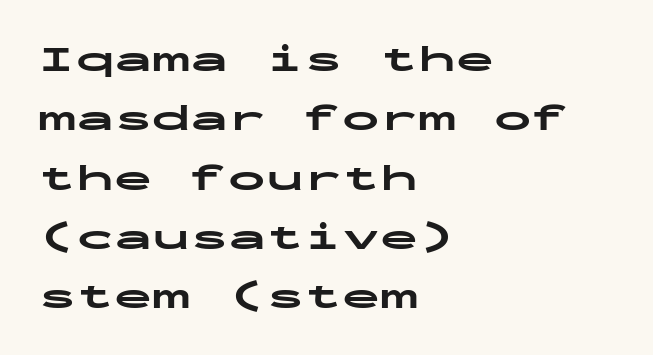
Q: Is the text bold? A: Yes.
Q: Is the text italic (slanted)? A: No, it is upright.
Q: Is the typeface a serif or a sans-serif typeface? A: Sans-serif.
Q: Is the text underlined? A: No.
Q: How is the paragraph aligned? A: Left-aligned.
Q: Is the spacing between letters normal or unusually wide? A: Normal.
Q: Is the spacing between lines tight, normal or loose? A: Normal.
Q: Width (condensed, normal, or wide)? A: Wide.
Q: Stroke contrast? A: Low.
Q: x-height? A: Medium.
Q: Monospaced? A: Yes.
